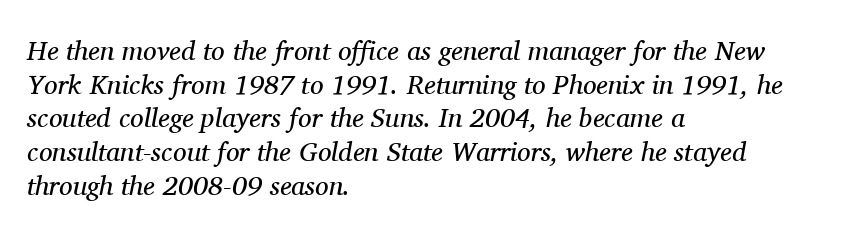
Nobody touched the tracking dial on this one. Weight: in the light-to-regular range. Every character sits at an angle, as italics do. Quick note: underline off.
